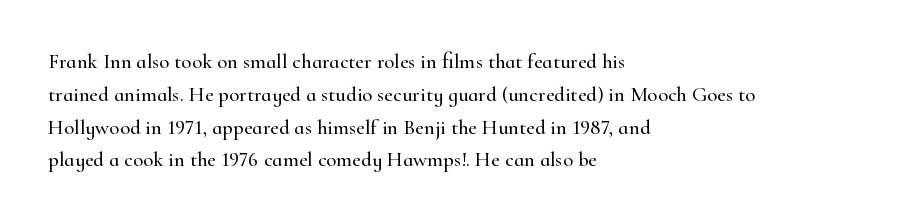
Q: Is the text italic (slanted)? A: No, it is upright.
Q: Is the text underlined? A: No.
Q: How is the paragraph aligned? A: Left-aligned.
Q: Is the spacing between letters normal or unusually wide? A: Normal.
Q: Is the spacing between lines tight, normal or loose? A: Normal.
